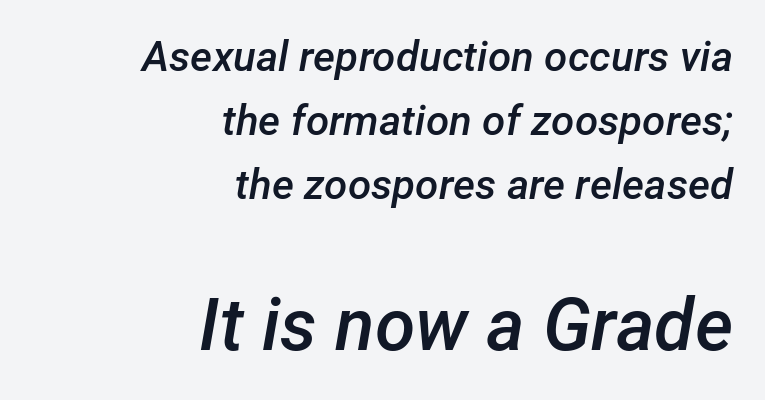
The rows are spaced the way most documents space them. Size contrast runs from small at the top to large at the bottom. A bare baseline throughout the passage. Spacing verdict: proportional, widths tailored to each character.
